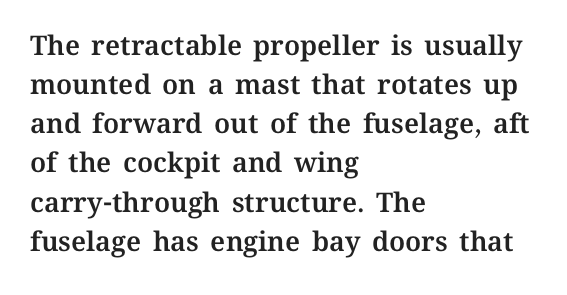
The image shows 27 px text type, upright; set left-aligned, normal line spacing (1.45x), normal letter spacing, not underlined.
